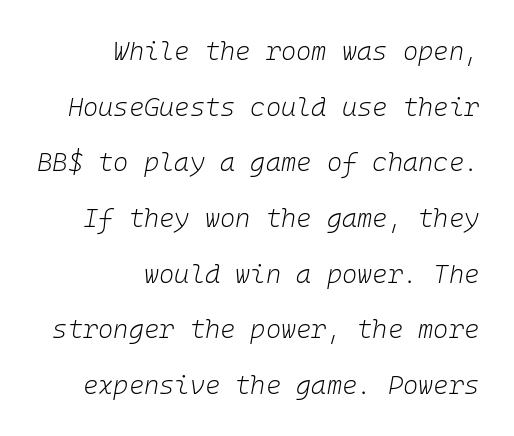
{"italic": "yes", "lean": "right", "slant_degrees": 10, "bold": "no", "underline": "no", "align": "right", "line_spacing": "loose", "line_spacing_ratio": 2.14, "letter_spacing": "normal", "letter_spacing_em": 0.0, "glyph_px": 26}
